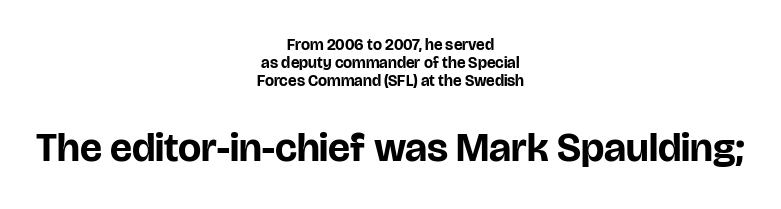
The characters look thick and weighty, a clear bold. Is the block centered? Yes — each line is placed symmetrically about the middle. Proportional: the letters do not fall into vertical columns. The block of text is dense from top to bottom, with scant space between rows. Posture: vertical.
